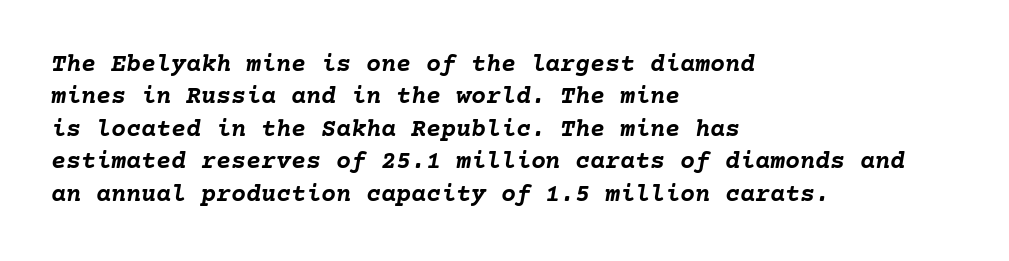
The image shows 25 px bold type, italic (leaning right); set left-aligned, normal line spacing (1.3x), normal letter spacing, not underlined.
